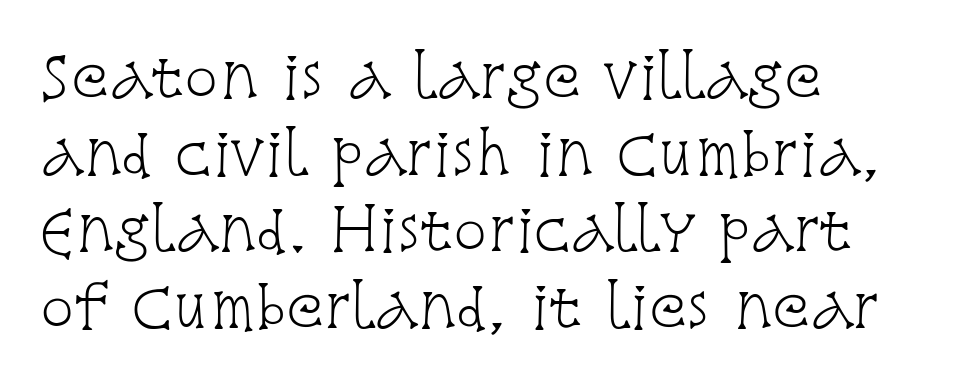
Check under the words: just untouched page. Alignment: flush left. These glyphs show unthickened strokes, regular width or finer. Rows of type keep a routine distance in the vertical direction. Notice how the stems are strictly vertical — no italics here. Proportional: the letters do not fall into vertical columns.
